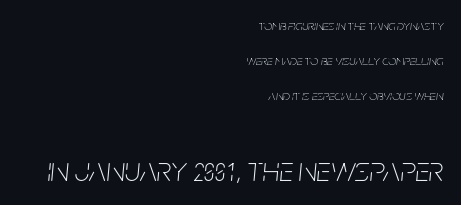
Q: Is the text bold? A: No.
Q: Is the text italic (slanted)? A: Yes, it leans right by about 5 degrees.
Q: Is the text underlined? A: No.
Q: How is the paragraph aligned? A: Right-aligned.
Q: Is the spacing between letters normal or unusually wide? A: Normal.
Q: Is the spacing between lines tight, normal or loose? A: Loose.
Q: Which block of text is set in a larger size, the first (top) or the second (bottom)? A: The second (bottom) one.
Q: Width (condensed, normal, or wide)? A: Condensed.
Q: Stroke contrast? A: Low.
Q: x-height? A: Large.
Q: Monospaced? A: No.
